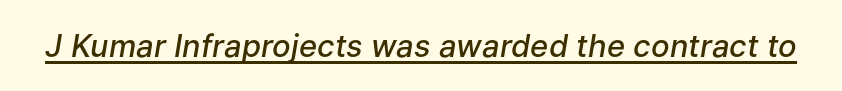
{"italic": "yes", "lean": "right", "slant_degrees": 9, "bold": "semi", "weight": "semibold", "width": "normal", "stroke_contrast": "low", "x_height": "medium", "monospaced": "no", "underline": "yes", "letter_spacing": "normal", "letter_spacing_em": 0.0, "glyph_px": 31}
